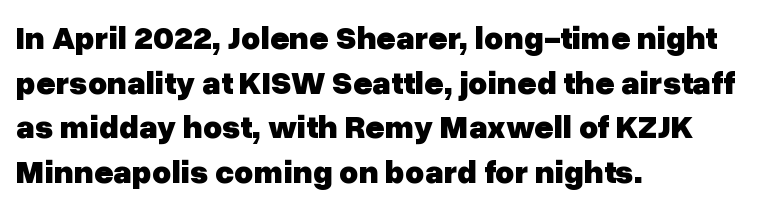
Layout note: lines flush left. Regarding leading, the lines here are spaced in the standard way. A typesetter would call this proportional, since set widths differ per character. The font family rendered here belongs to the sans-serif group.
